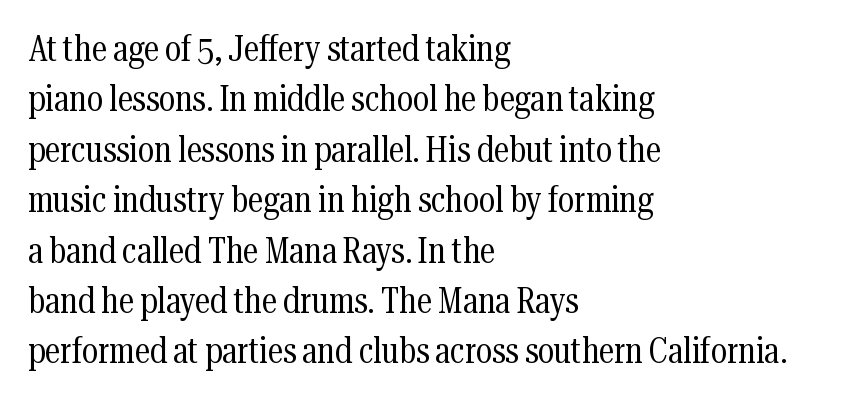
{"serif": "yes", "italic": "no", "bold": "no", "weight": "regular", "width": "condensed", "stroke_contrast": "medium", "x_height": "medium", "monospaced": "no", "underline": "no", "align": "left", "line_spacing": "normal", "line_spacing_ratio": 1.44, "letter_spacing": "normal", "letter_spacing_em": 0.0, "glyph_px": 35}
